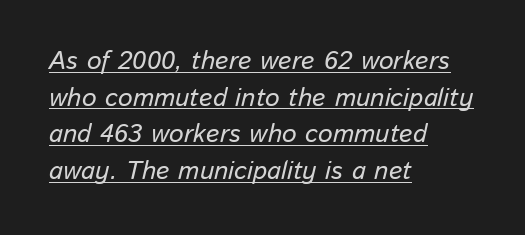
Observe the ordinary spacing: letters are neighbours, not strangers. This rendering features underlined lettering. The designer left line spacing at the default. This sample is left-justified, so line endings fall wherever the words run out. Posture: slanted.
